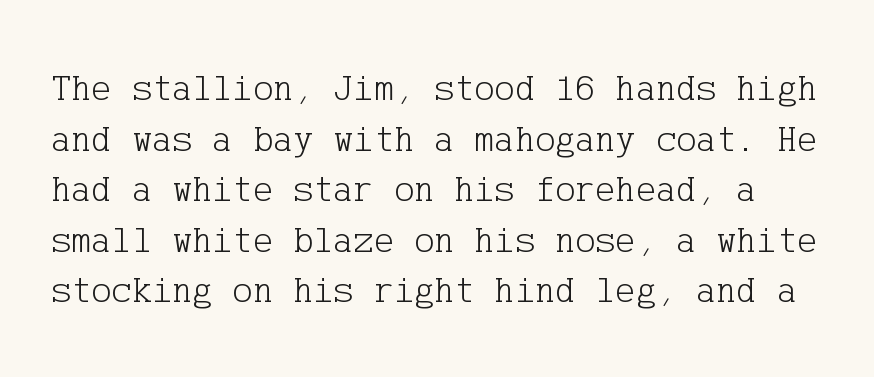
Q: Is the text bold? A: No.
Q: Is the text italic (slanted)? A: No, it is upright.
Q: Is the typeface a serif or a sans-serif typeface? A: Serif.
Q: Is the text underlined? A: No.
Q: Is the spacing between letters normal or unusually wide? A: Normal.
Q: Is the spacing between lines tight, normal or loose? A: Normal.
Q: Width (condensed, normal, or wide)? A: Normal.
Q: Stroke contrast? A: Low.
Q: x-height? A: Medium.
